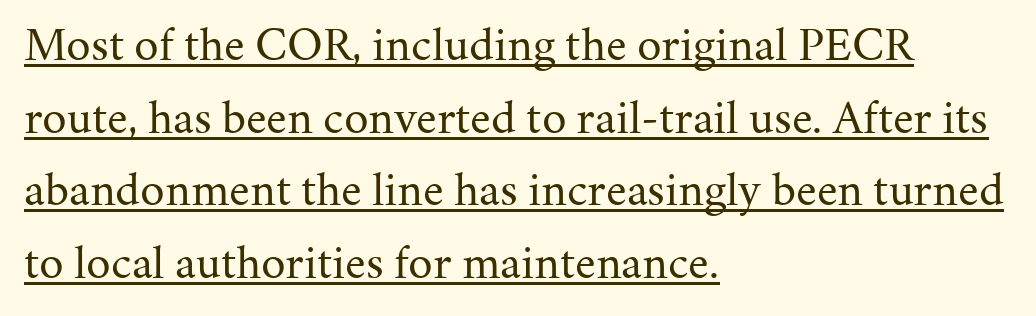
A typesetter would label this face a serif. How are the letters spaced? Ordinarily, with no added tracking. Glance below the letters and you will spot a drawn line. Teacher's note: observe the even left margin — that is flush-left alignment. The block of text has a typical density, with ordinary space between rows. Stroke thickness stays within the range of a standard reading face or lighter.
